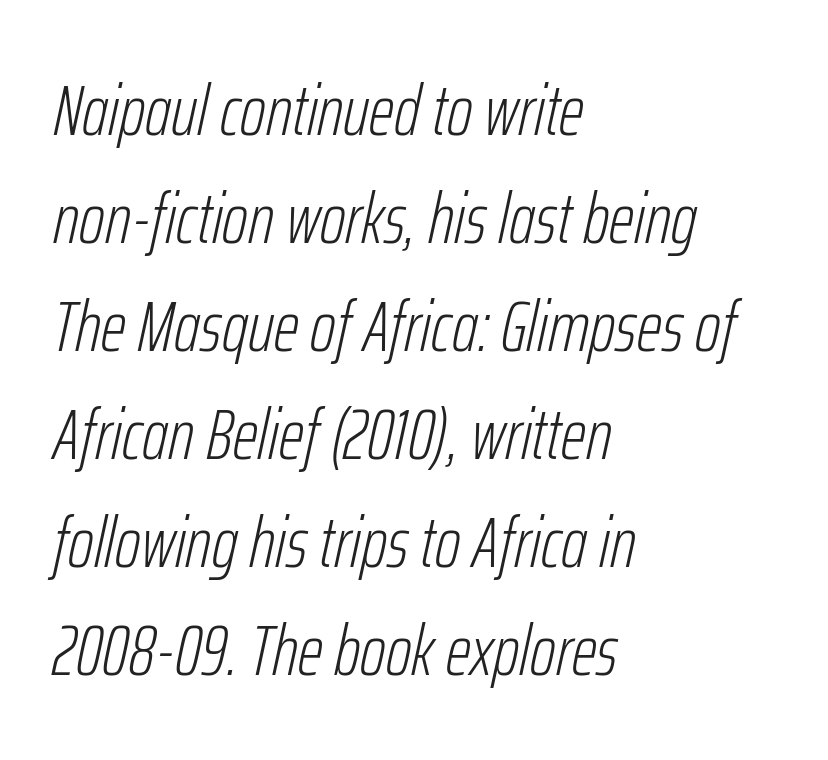
The image shows 72 px light, condensed type, italic (leaning right); set left-aligned, normal line spacing (1.5x), normal letter spacing, not underlined; low stroke contrast and a medium x-height.
